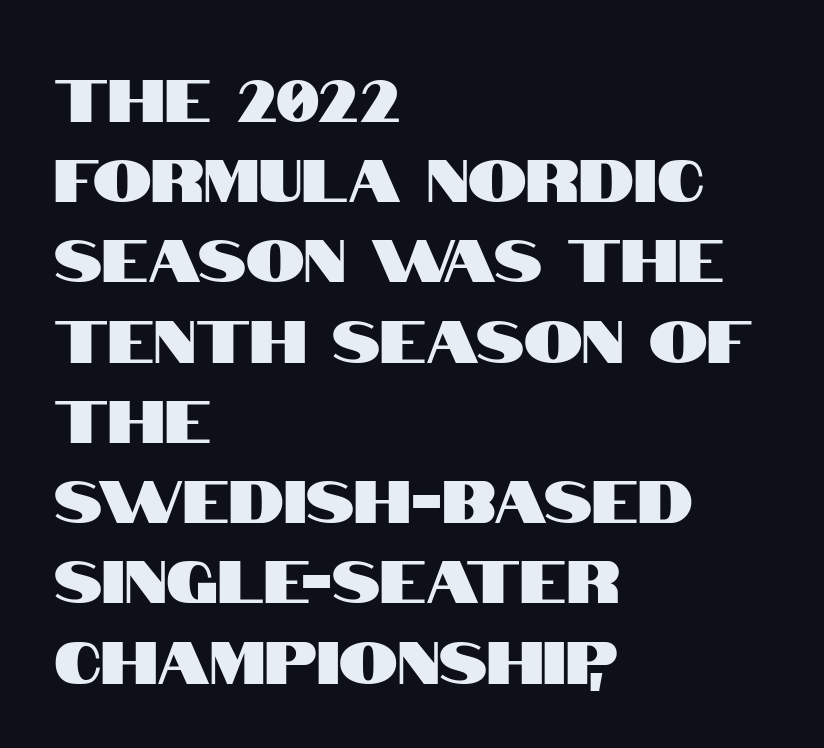
{"serif": "no", "italic": "no", "width": "condensed", "stroke_contrast": "high", "x_height": "large", "monospaced": "no", "underline": "no", "align": "left", "line_spacing": "normal", "line_spacing_ratio": 1.36, "letter_spacing": "normal", "letter_spacing_em": 0.0, "glyph_px": 59}
